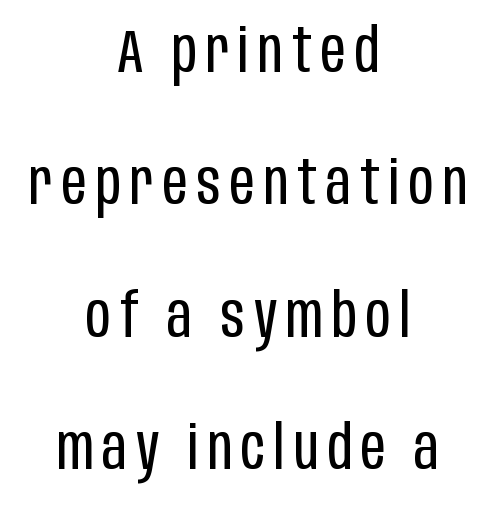
Q: Is the text bold? A: No.
Q: Is the text italic (slanted)? A: No, it is upright.
Q: Is the typeface a serif or a sans-serif typeface? A: Sans-serif.
Q: Is the text underlined? A: No.
Q: How is the paragraph aligned? A: Centered.
Q: Is the spacing between lines tight, normal or loose? A: Loose.
Q: Width (condensed, normal, or wide)? A: Condensed.
Q: Stroke contrast? A: Low.
Q: x-height? A: Large.
Q: Monospaced? A: No.
